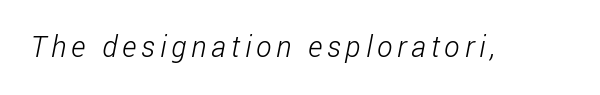
Q: Is the text bold? A: No.
Q: Is the typeface a serif or a sans-serif typeface? A: Sans-serif.
Q: Is the text underlined? A: No.
Q: Width (condensed, normal, or wide)? A: Condensed.
Q: Stroke contrast? A: Low.
Q: x-height? A: Medium.
Q: Monospaced? A: No.
